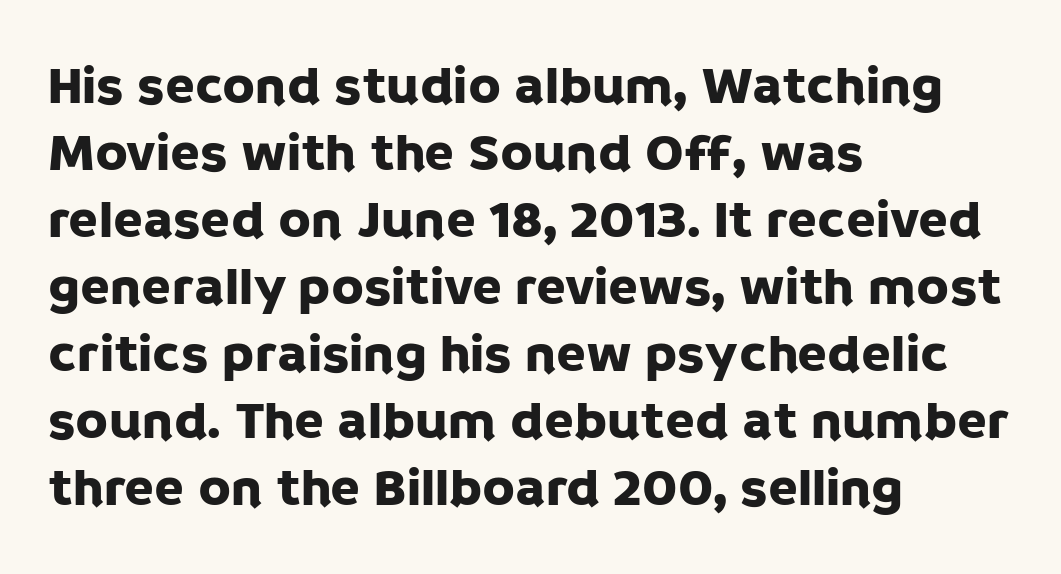
The letters advance in unequal steps, a hallmark of proportional type. The text block is weighted toward the left margin, trailing off unevenly rightward. Style check: upright. Students, note that the glyphs here touch the page at normal intervals.
